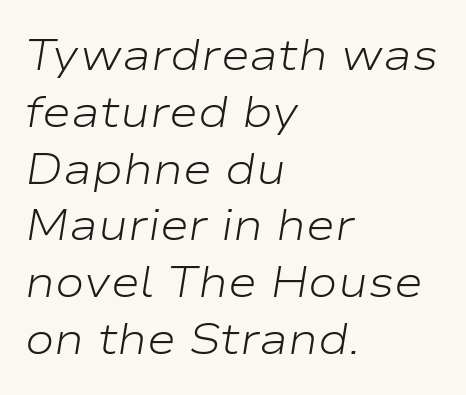
Q: Is the text bold? A: No.
Q: Is the text italic (slanted)? A: Yes, it leans right by about 9 degrees.
Q: Is the text underlined? A: No.
Q: How is the paragraph aligned? A: Left-aligned.
Q: Is the spacing between letters normal or unusually wide? A: Normal.
Q: Is the spacing between lines tight, normal or loose? A: Normal.
Q: Width (condensed, normal, or wide)? A: Wide.
Q: Stroke contrast? A: Low.
Q: x-height? A: Medium.
Q: Monospaced? A: No.
